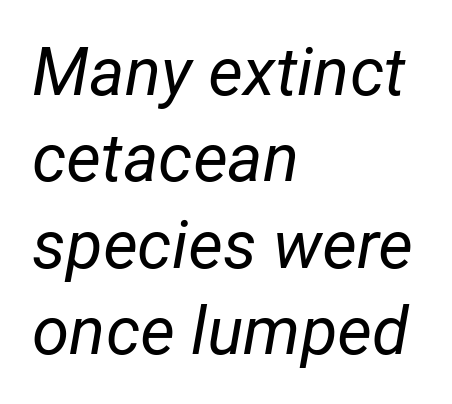
In terms of leading, this rendering sits right in the middle. The baseline area is clear. A classic flush-left, rag-right setting is used for this passage. The rendering applies a slant to the glyphs. No extra tracking has been applied to these lines.
